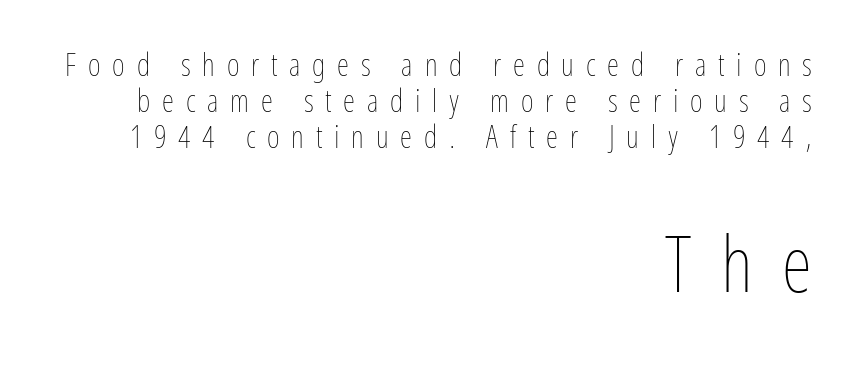
{"italic": "no", "bold": "no", "weight": "thin", "width": "condensed", "stroke_contrast": "low", "x_height": "medium", "monospaced": "no", "underline": "no", "align": "right", "line_spacing_ratio": 1.16, "letter_spacing": "wide", "letter_spacing_em": 0.38, "larger_block": "second", "size_ratio": 2.52, "glyph_px": 78}
